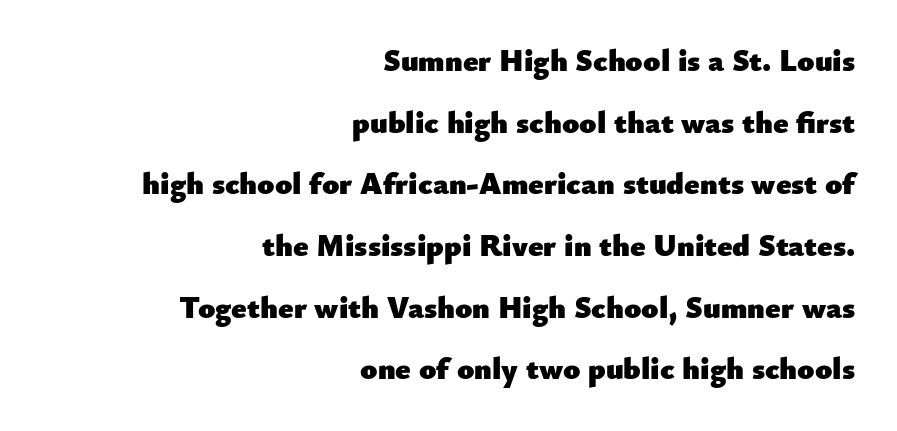
Q: Is the text bold? A: Yes.
Q: Is the text italic (slanted)? A: No, it is upright.
Q: Is the typeface a serif or a sans-serif typeface? A: Sans-serif.
Q: Is the text underlined? A: No.
Q: How is the paragraph aligned? A: Right-aligned.
Q: Is the spacing between letters normal or unusually wide? A: Normal.
Q: Is the spacing between lines tight, normal or loose? A: Loose.
Q: Width (condensed, normal, or wide)? A: Normal.
Q: Stroke contrast? A: Low.
Q: x-height? A: Small.
Q: Monospaced? A: No.
